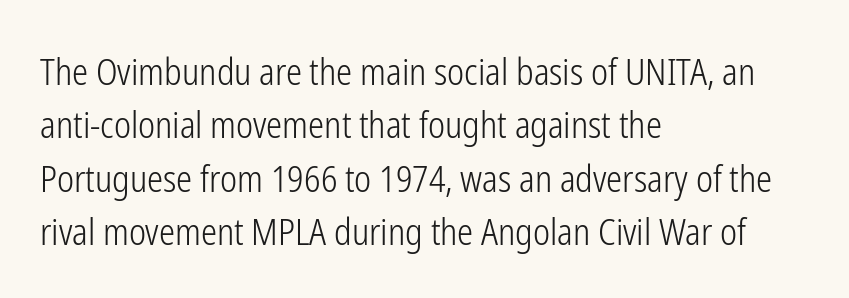
Q: Is the text bold? A: No.
Q: Is the text italic (slanted)? A: No, it is upright.
Q: Is the typeface a serif or a sans-serif typeface? A: Sans-serif.
Q: Is the text underlined? A: No.
Q: How is the paragraph aligned? A: Left-aligned.
Q: Is the spacing between letters normal or unusually wide? A: Normal.
Q: Is the spacing between lines tight, normal or loose? A: Normal.
Q: Width (condensed, normal, or wide)? A: Condensed.
Q: Stroke contrast? A: Low.
Q: x-height? A: Medium.
Q: Monospaced? A: No.
